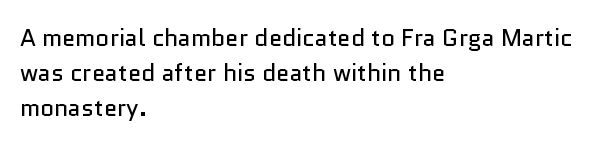
Summary of weight: not heavy and not bold. The passage shown stacks its lines at a standard gap. Upright lettering throughout. Tracking value appears to be zero — textbook default spacing.
